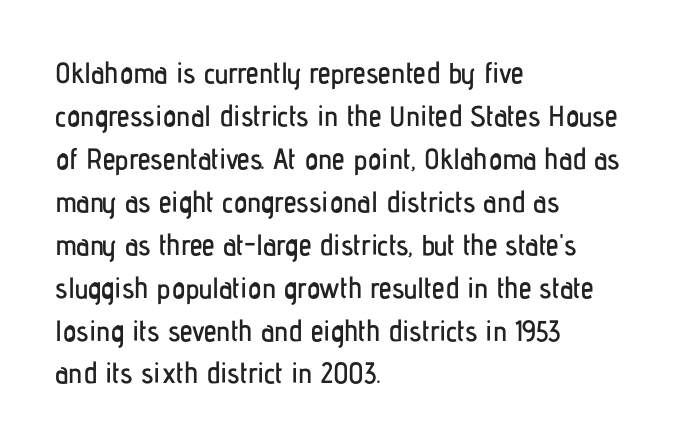
{"serif": "no", "italic": "no", "width": "condensed", "stroke_contrast": "low", "x_height": "medium", "monospaced": "no", "underline": "no", "align": "left", "line_spacing": "normal", "line_spacing_ratio": 1.48, "letter_spacing": "normal", "letter_spacing_em": 0.0, "glyph_px": 29}
